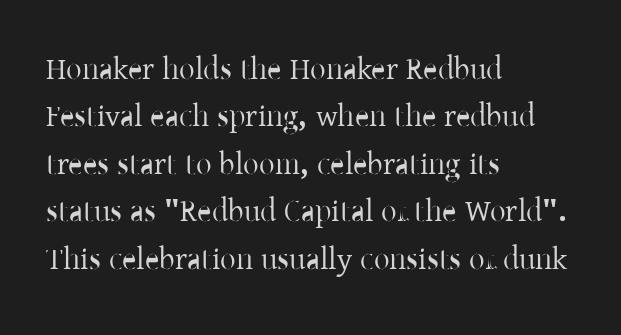
The image shows 31 px serif type, upright; set left-aligned, normal line spacing (1.53x), normal letter spacing, not underlined; low stroke contrast and a medium x-height.
